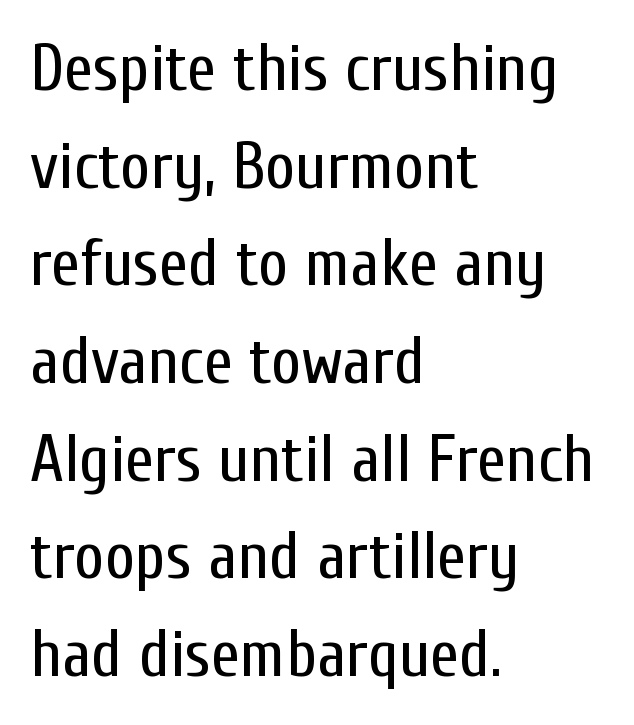
{"serif": "no", "italic": "no", "bold": "no", "weight": "regular", "width": "condensed", "stroke_contrast": "low", "x_height": "medium", "monospaced": "no", "underline": "no", "align": "left", "line_spacing": "normal", "line_spacing_ratio": 1.48, "letter_spacing": "normal", "letter_spacing_em": 0.0, "glyph_px": 66}
